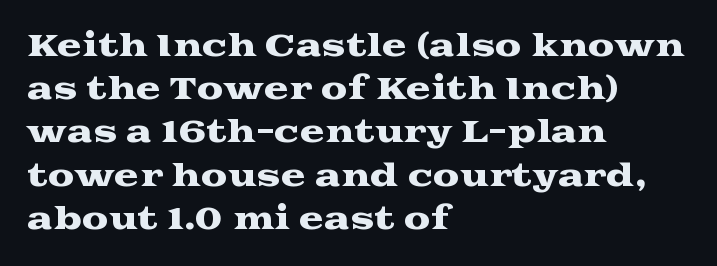
The image shows 30 px wide serif type, upright; set left-aligned, normal line spacing (1.44x), normal letter spacing, not underlined; medium stroke contrast and a medium x-height.
